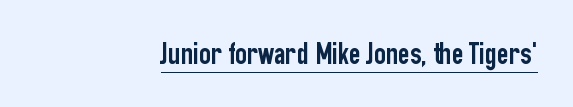
Character widths vary here, with narrow letters taking less room than wide ones. These lines are composed in type without serifs. Emphasis is given by a line drawn under the lettering. This sample uses plain, unmodified letter spacing. Every character sits straight up, as roman type does.
